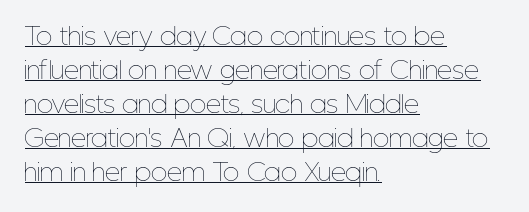
{"italic": "no", "bold": "no", "underline": "yes", "align": "left", "line_spacing": "normal", "line_spacing_ratio": 1.42, "letter_spacing": "normal", "letter_spacing_em": 0.0, "glyph_px": 24}
